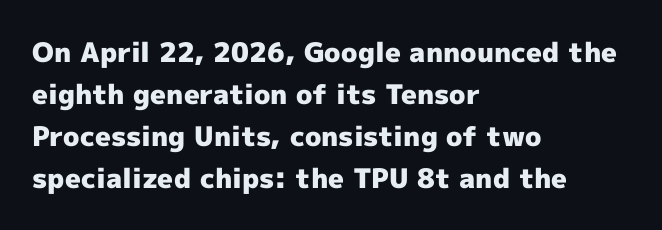
{"italic": "no", "bold": "yes", "underline": "no", "align": "left", "line_spacing": "normal", "line_spacing_ratio": 1.56, "letter_spacing": "normal", "letter_spacing_em": 0.0, "glyph_px": 27}
